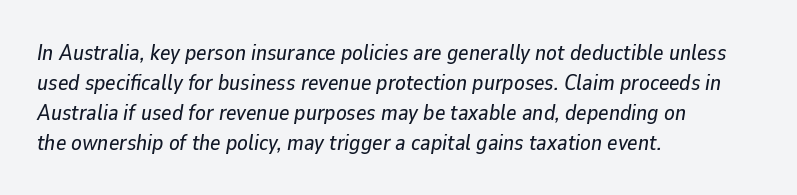
Q: Is the text italic (slanted)? A: Yes, it leans right by about 9 degrees.
Q: Is the text underlined? A: No.
Q: How is the paragraph aligned? A: Left-aligned.
Q: Is the spacing between letters normal or unusually wide? A: Normal.
Q: Is the spacing between lines tight, normal or loose? A: Normal.
